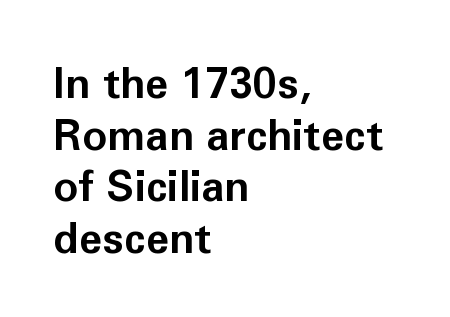
Q: Is the text bold? A: Yes.
Q: Is the text italic (slanted)? A: No, it is upright.
Q: Is the typeface a serif or a sans-serif typeface? A: Sans-serif.
Q: Is the text underlined? A: No.
Q: How is the paragraph aligned? A: Left-aligned.
Q: Is the spacing between letters normal or unusually wide? A: Normal.
Q: Width (condensed, normal, or wide)? A: Normal.
Q: Stroke contrast? A: Low.
Q: x-height? A: Medium.
Q: Monospaced? A: No.
